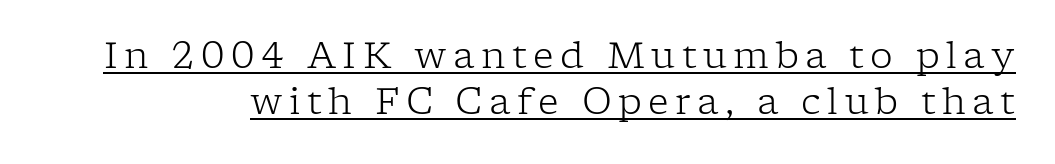
{"serif": "yes", "italic": "no", "bold": "no", "weight": "light", "width": "normal", "stroke_contrast": "low", "x_height": "medium", "monospaced": "no", "underline": "yes", "line_spacing": "normal", "line_spacing_ratio": 1.28, "glyph_px": 36}
